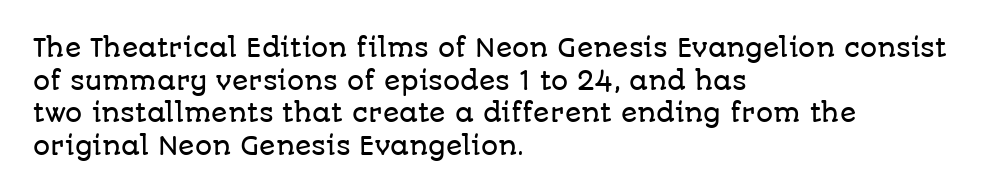
The image shows 24 px text type, upright; set left-aligned, normal line spacing (1.36x), normal letter spacing, not underlined.
